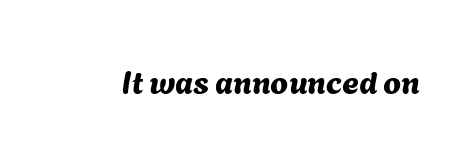
Q: Is the typeface a serif or a sans-serif typeface? A: Sans-serif.
Q: Is the text underlined? A: No.
Q: Is the spacing between letters normal or unusually wide? A: Normal.
Q: Width (condensed, normal, or wide)? A: Normal.
Q: Stroke contrast? A: Medium.
Q: x-height? A: Medium.
Q: Monospaced? A: No.
